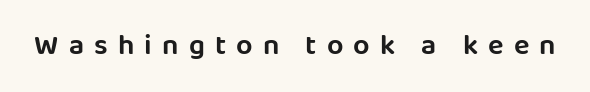
The image shows 29 px sans-serif type, upright; set unusually wide letter spacing (+0.35 em), not underlined; low stroke contrast and a large x-height.
